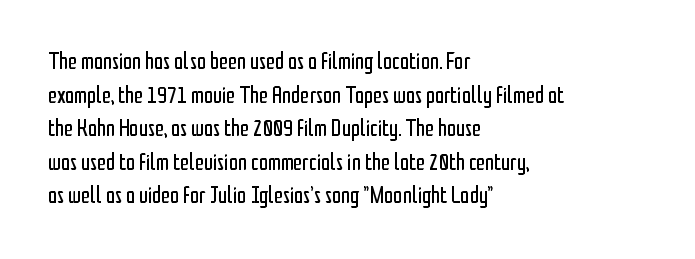
What stands out about the letter spacing? Nothing — it is the standard amount. Type without underlining. You can tell it's not italic because the verticals are truly vertical. Is there much room between lines? A standard amount, neither cramped nor airy.
